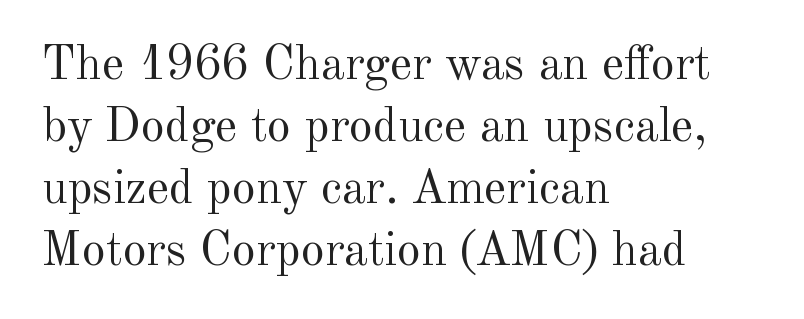
You can tell it's not italic because the verticals are truly vertical. You can tell from the footed stems that serif type was used. The gaps between neighbouring characters are ordinary and unremarkable. Check the space under the baseline: it is left empty.
